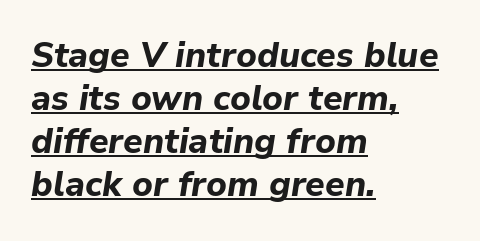
The image shows 35 px bold type, italic (leaning right); set left-aligned, line spacing 1.23x, normal letter spacing, underlined; low stroke contrast and a medium x-height.
